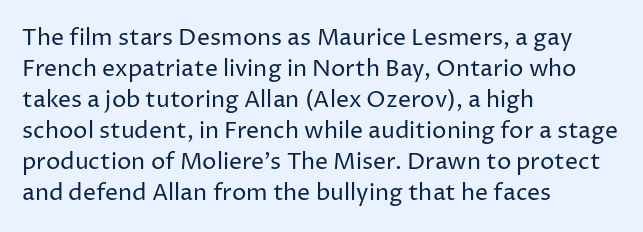
Posture: upright roman. The ragged edge is on the right, which tells us the setting is flush left. Reading down the column, the eye jumps a familiar distance to each next line. The specimen omits any rule beneath the text block's lines. The face looks like a standard text weight, possibly lighter.
